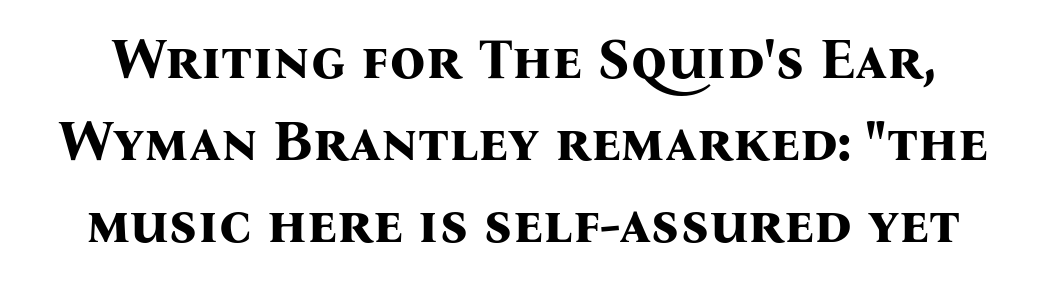
The image shows 56 px bold serif type, upright; set normal line spacing (1.46x), normal letter spacing, not underlined; medium stroke contrast and a medium x-height.
